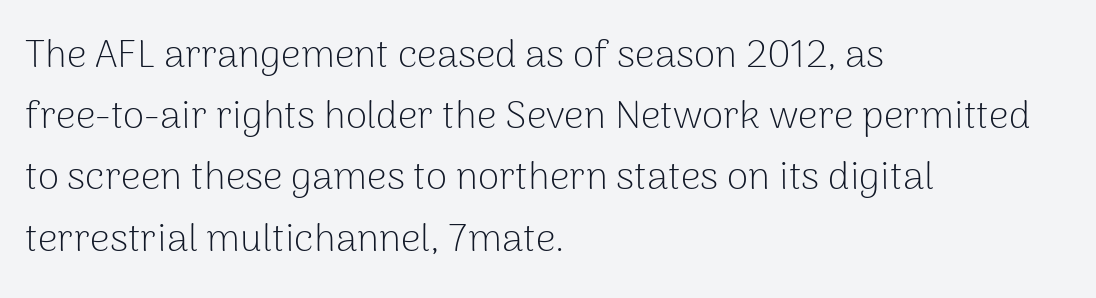
Q: Is the text bold? A: No.
Q: Is the text italic (slanted)? A: No, it is upright.
Q: Is the typeface a serif or a sans-serif typeface? A: Sans-serif.
Q: Is the text underlined? A: No.
Q: How is the paragraph aligned? A: Left-aligned.
Q: Is the spacing between letters normal or unusually wide? A: Normal.
Q: Is the spacing between lines tight, normal or loose? A: Normal.
Q: Width (condensed, normal, or wide)? A: Normal.
Q: Stroke contrast? A: Low.
Q: x-height? A: Medium.
Q: Monospaced? A: No.
